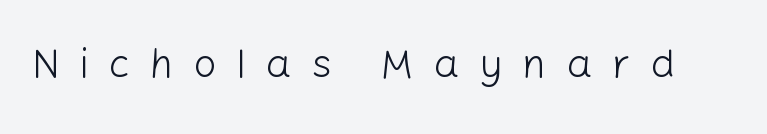
Do the letters lean? They stand straight. Proportional: the letters do not fall into vertical columns. A bare baseline throughout the passage. Grotesque or geometric, the face here clearly has no serifs.
